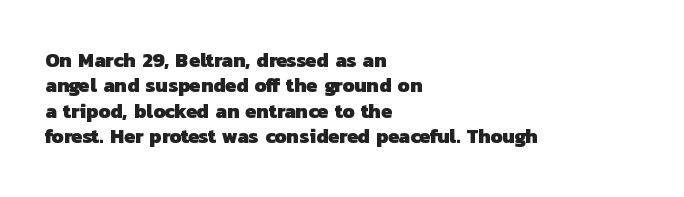
Inter-character spacing is left at the font's built-in metrics. How would I describe the line gaps? Plain and ordinary. The glyphs have the mass of a bold cut. The words here are not underlined.
